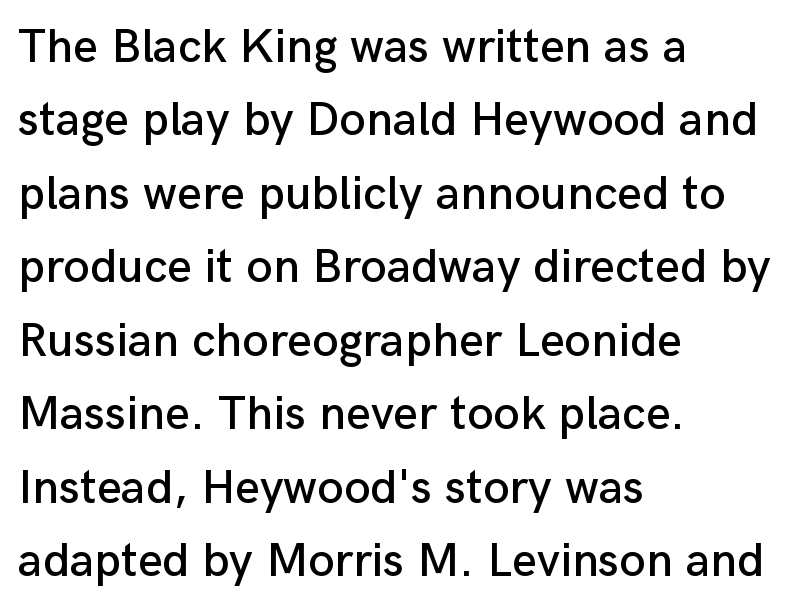
Q: Is the text italic (slanted)? A: No, it is upright.
Q: Is the typeface a serif or a sans-serif typeface? A: Sans-serif.
Q: Is the text underlined? A: No.
Q: How is the paragraph aligned? A: Left-aligned.
Q: Is the spacing between letters normal or unusually wide? A: Normal.
Q: Is the spacing between lines tight, normal or loose? A: Normal.
Q: Width (condensed, normal, or wide)? A: Normal.
Q: Stroke contrast? A: Low.
Q: x-height? A: Medium.
Q: Monospaced? A: No.
